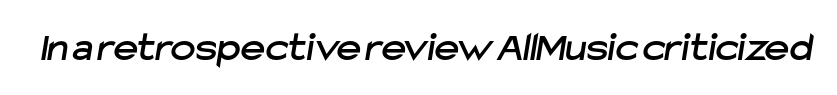
Q: Is the typeface a serif or a sans-serif typeface? A: Sans-serif.
Q: Is the text underlined? A: No.
Q: Is the spacing between letters normal or unusually wide? A: Normal.
Q: Width (condensed, normal, or wide)? A: Normal.
Q: Stroke contrast? A: Low.
Q: x-height? A: Medium.
Q: Monospaced? A: No.
